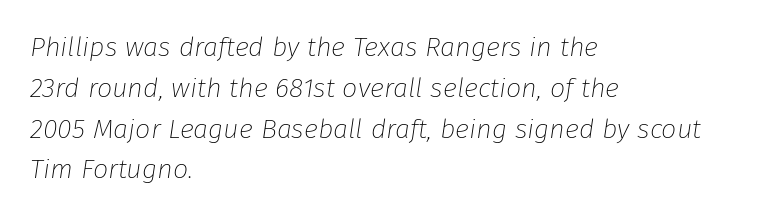
{"italic": "yes", "lean": "right", "slant_degrees": 8, "bold": "no", "underline": "no", "align": "left", "line_spacing": "normal", "line_spacing_ratio": 1.51, "letter_spacing": "normal", "letter_spacing_em": 0.0, "glyph_px": 27}
